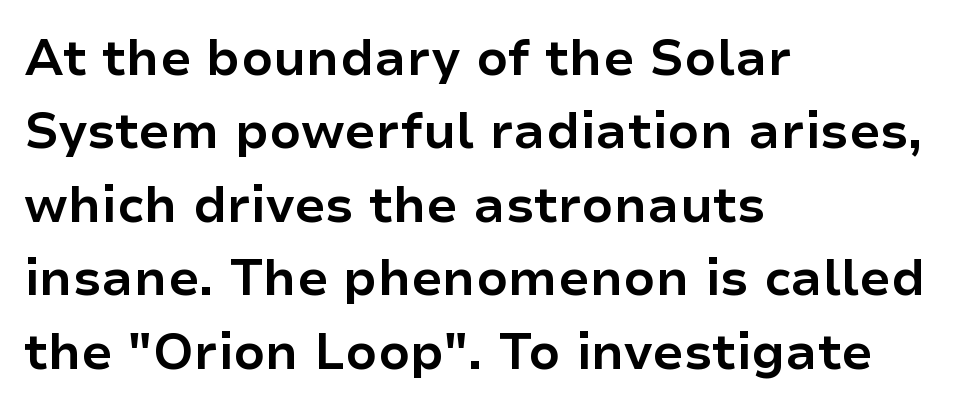
Q: Is the text bold? A: Yes.
Q: Is the text italic (slanted)? A: No, it is upright.
Q: Is the typeface a serif or a sans-serif typeface? A: Sans-serif.
Q: Is the text underlined? A: No.
Q: How is the paragraph aligned? A: Left-aligned.
Q: Is the spacing between letters normal or unusually wide? A: Normal.
Q: Is the spacing between lines tight, normal or loose? A: Normal.
Q: Width (condensed, normal, or wide)? A: Normal.
Q: Stroke contrast? A: Low.
Q: x-height? A: Medium.
Q: Monospaced? A: No.
